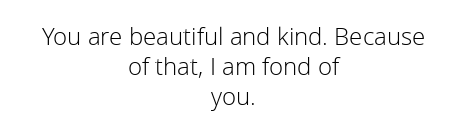
The area under the type is left untouched. The whitespace from short lines is split evenly between both sides. Horizontal bands of white between lines are of average thickness. The face used here is rendered with its standard letterfit. Is there any slant? The stems are plumb. The passage shown is not bold in any degree.
